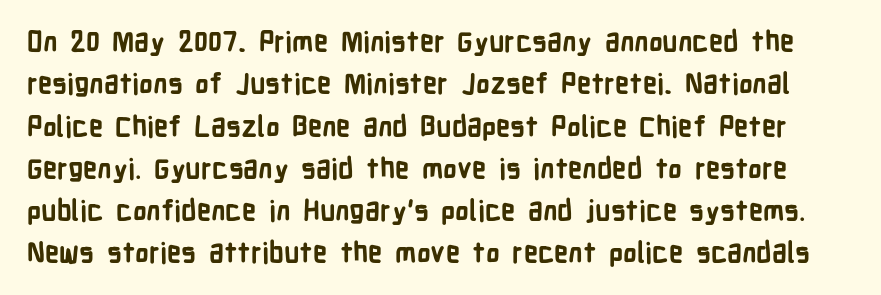
{"serif": "no", "italic": "no", "bold": "yes", "weight": "bold", "width": "condensed", "stroke_contrast": "low", "x_height": "medium", "monospaced": "no", "underline": "no", "line_spacing": "normal", "line_spacing_ratio": 1.51, "letter_spacing": "normal", "letter_spacing_em": 0.0, "glyph_px": 28}
